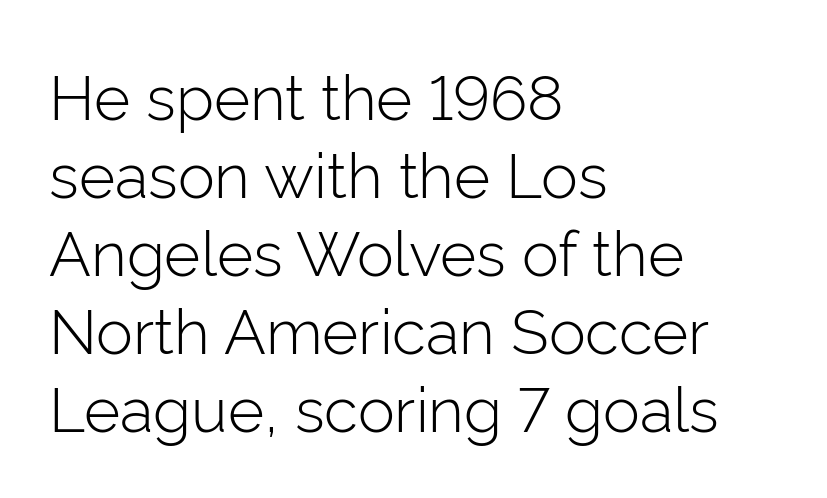
Q: Is the text bold? A: No.
Q: Is the text italic (slanted)? A: No, it is upright.
Q: Is the typeface a serif or a sans-serif typeface? A: Sans-serif.
Q: Is the text underlined? A: No.
Q: How is the paragraph aligned? A: Left-aligned.
Q: Is the spacing between letters normal or unusually wide? A: Normal.
Q: Is the spacing between lines tight, normal or loose? A: Normal.
Q: Width (condensed, normal, or wide)? A: Normal.
Q: Stroke contrast? A: Low.
Q: x-height? A: Medium.
Q: Monospaced? A: No.
